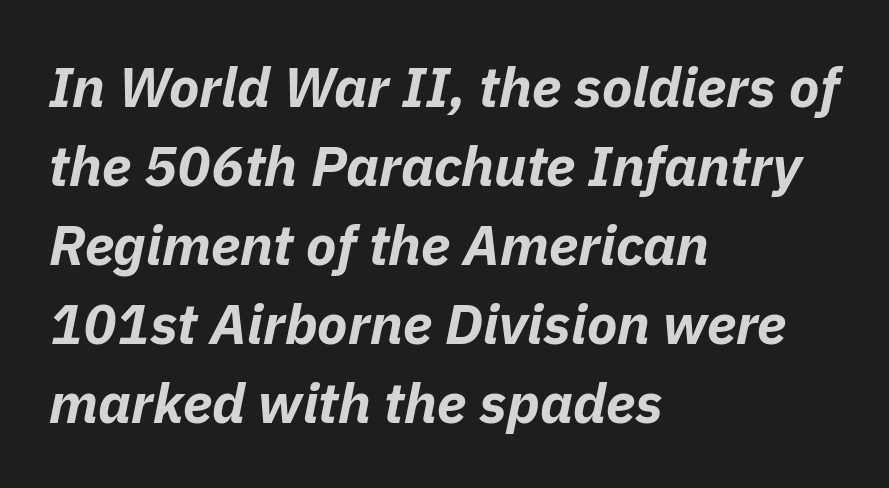
Q: Is the text bold? A: Yes.
Q: Is the text italic (slanted)? A: Yes, it leans right by about 11 degrees.
Q: Is the text underlined? A: No.
Q: How is the paragraph aligned? A: Left-aligned.
Q: Is the spacing between letters normal or unusually wide? A: Normal.
Q: Is the spacing between lines tight, normal or loose? A: Normal.
Q: Width (condensed, normal, or wide)? A: Normal.
Q: Stroke contrast? A: Low.
Q: x-height? A: Medium.
Q: Monospaced? A: No.
